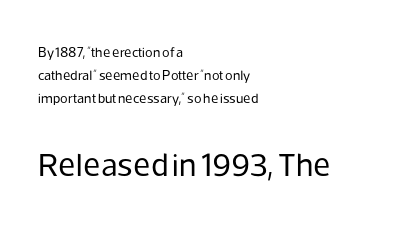
Q: Is the text bold? A: No.
Q: Is the text italic (slanted)? A: No, it is upright.
Q: Is the typeface a serif or a sans-serif typeface? A: Sans-serif.
Q: Is the text underlined? A: No.
Q: How is the paragraph aligned? A: Left-aligned.
Q: Is the spacing between letters normal or unusually wide? A: Normal.
Q: Is the spacing between lines tight, normal or loose? A: Normal.
Q: Which block of text is set in a larger size, the first (top) or the second (bottom)? A: The second (bottom) one.
Q: Width (condensed, normal, or wide)? A: Normal.
Q: Stroke contrast? A: Low.
Q: x-height? A: Medium.
Q: Monospaced? A: No.
